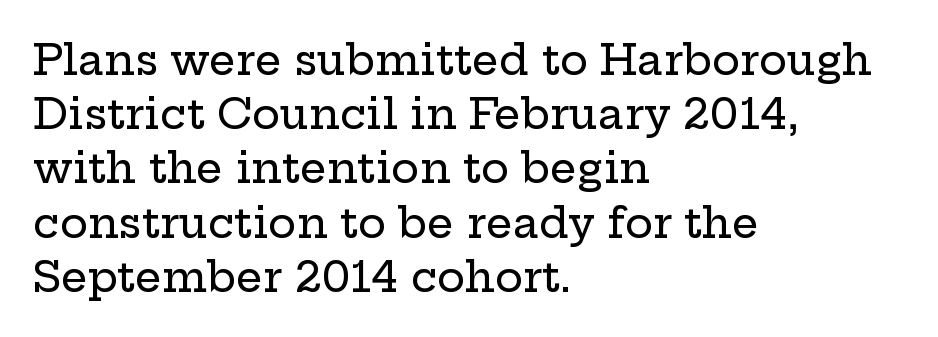
{"serif": "yes", "italic": "no", "width": "wide", "stroke_contrast": "low", "x_height": "medium", "monospaced": "no", "underline": "no", "align": "left", "line_spacing": "normal", "line_spacing_ratio": 1.29, "letter_spacing": "normal", "letter_spacing_em": 0.0, "glyph_px": 42}
